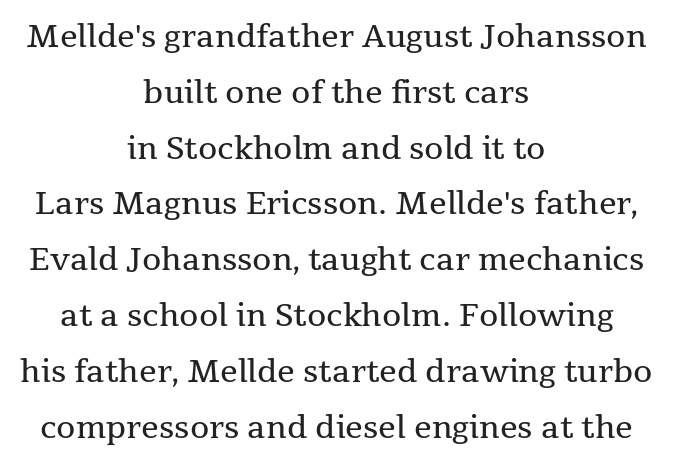
{"serif": "yes", "italic": "no", "bold": "no", "weight": "regular", "width": "normal", "stroke_contrast": "medium", "x_height": "medium", "monospaced": "no", "underline": "no", "align": "center", "line_spacing_ratio": 1.8, "letter_spacing": "normal", "letter_spacing_em": 0.0, "glyph_px": 31}
